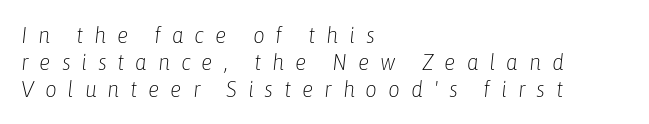
Q: Is the text bold? A: No.
Q: Is the text italic (slanted)? A: Yes, it leans right by about 6 degrees.
Q: Is the text underlined? A: No.
Q: How is the paragraph aligned? A: Left-aligned.
Q: Is the spacing between letters normal or unusually wide? A: Unusually wide.
